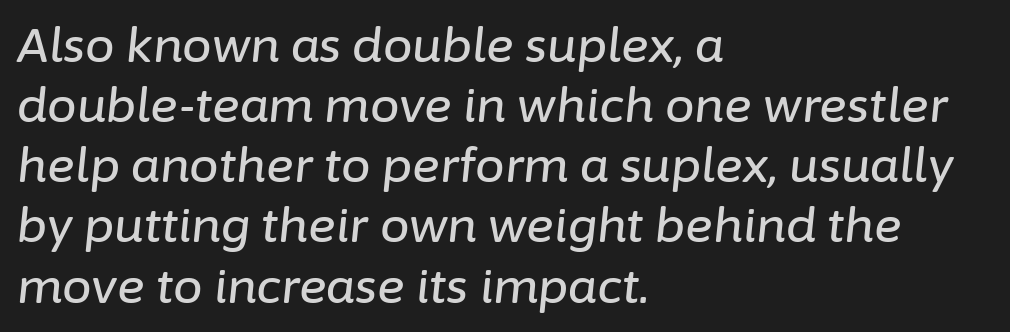
{"italic": "yes", "lean": "right", "slant_degrees": 6, "width": "normal", "stroke_contrast": "low", "x_height": "medium", "monospaced": "no", "underline": "no", "align": "left", "line_spacing": "normal", "line_spacing_ratio": 1.28, "letter_spacing": "normal", "letter_spacing_em": 0.0, "glyph_px": 47}
